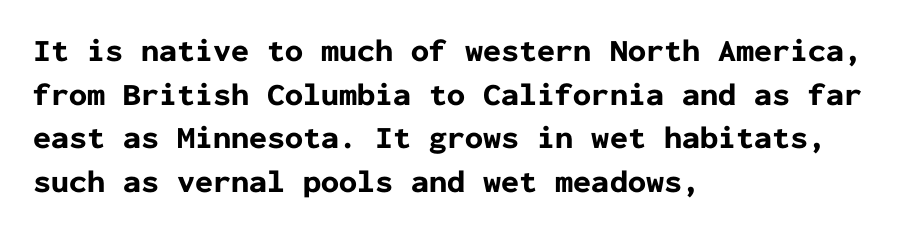
{"serif": "no", "italic": "no", "bold": "yes", "weight": "bold", "width": "normal", "stroke_contrast": "low", "x_height": "medium", "monospaced": "yes", "underline": "no", "align": "left", "line_spacing": "normal", "line_spacing_ratio": 1.36, "letter_spacing": "normal", "letter_spacing_em": 0.0, "glyph_px": 32}
